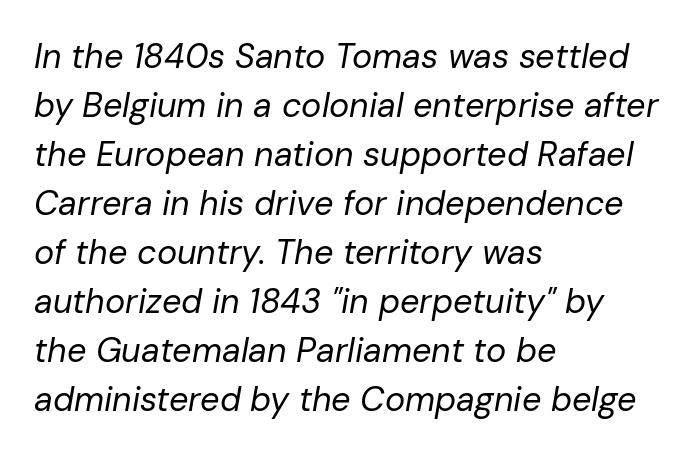
The typeface has the unassuming heft of standard copy or less. You can tell it's italic because the verticals aren't actually vertical. The passage shown is not underscored anywhere. Observe the ordinary spacing: letters are neighbours, not strangers. Interline gaps are of average width in this sample. Think of a printed novel: that variable character pitch is what you see here.
